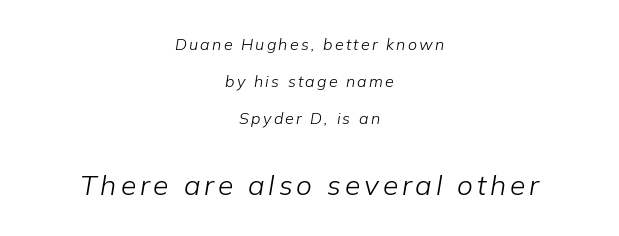
The image shows 28 px light type, italic (leaning right); set centered, loose line spacing (2.31x), not underlined; the second (bottom) block is 1.75x larger; low stroke contrast and a medium x-height.
